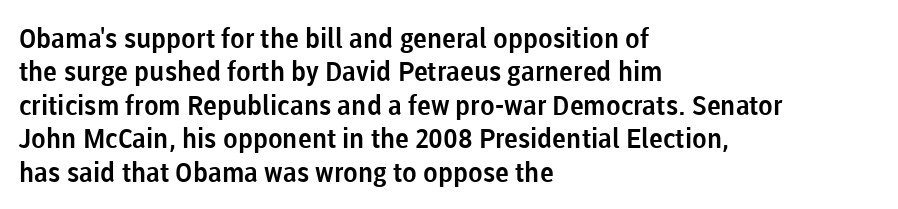
The image shows 27 px text type, upright; set left-aligned, line spacing 1.24x, normal letter spacing, not underlined.
